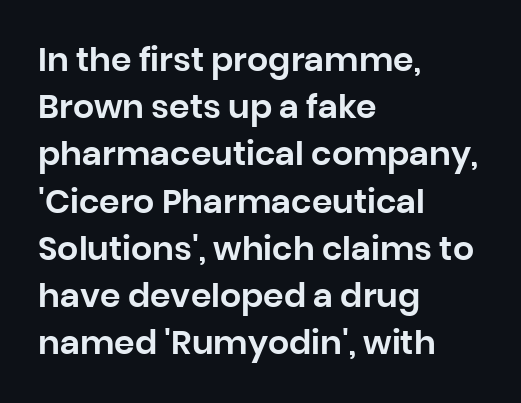
The image shows 33 px sans-serif type, upright; set left-aligned, normal line spacing (1.43x), normal letter spacing, not underlined; low stroke contrast and a large x-height.
